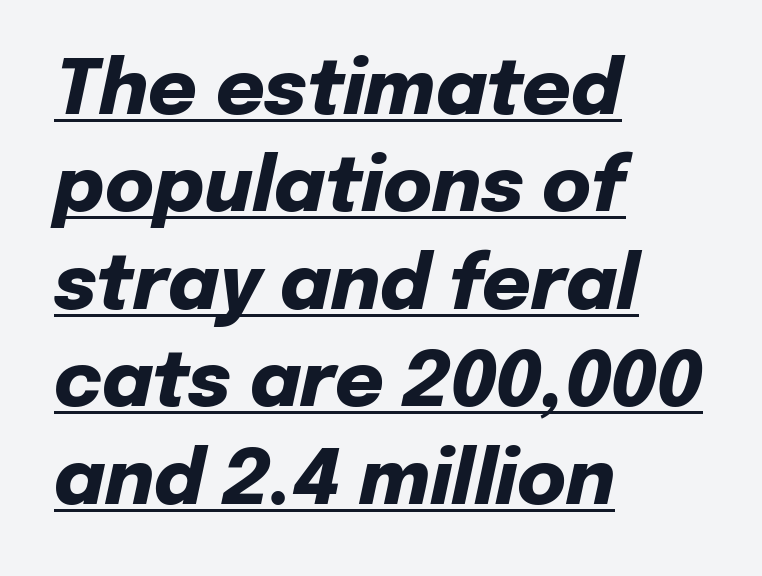
Q: Is the text bold? A: Yes.
Q: Is the text italic (slanted)? A: Yes, it leans right by about 12 degrees.
Q: Is the text underlined? A: Yes.
Q: How is the paragraph aligned? A: Left-aligned.
Q: Is the spacing between letters normal or unusually wide? A: Normal.
Q: Is the spacing between lines tight, normal or loose? A: Normal.
Q: Width (condensed, normal, or wide)? A: Normal.
Q: Stroke contrast? A: Low.
Q: x-height? A: Medium.
Q: Monospaced? A: No.
